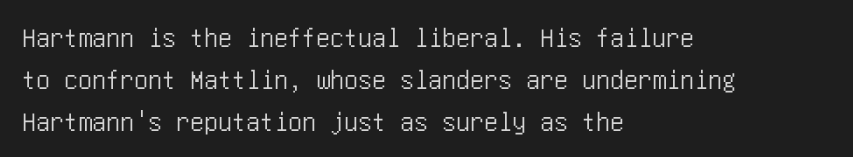
{"serif": "no", "italic": "no", "width": "condensed", "stroke_contrast": "low", "x_height": "large", "underline": "no", "align": "left", "line_spacing": "normal", "line_spacing_ratio": 1.5, "letter_spacing": "normal", "letter_spacing_em": 0.0, "glyph_px": 28}
